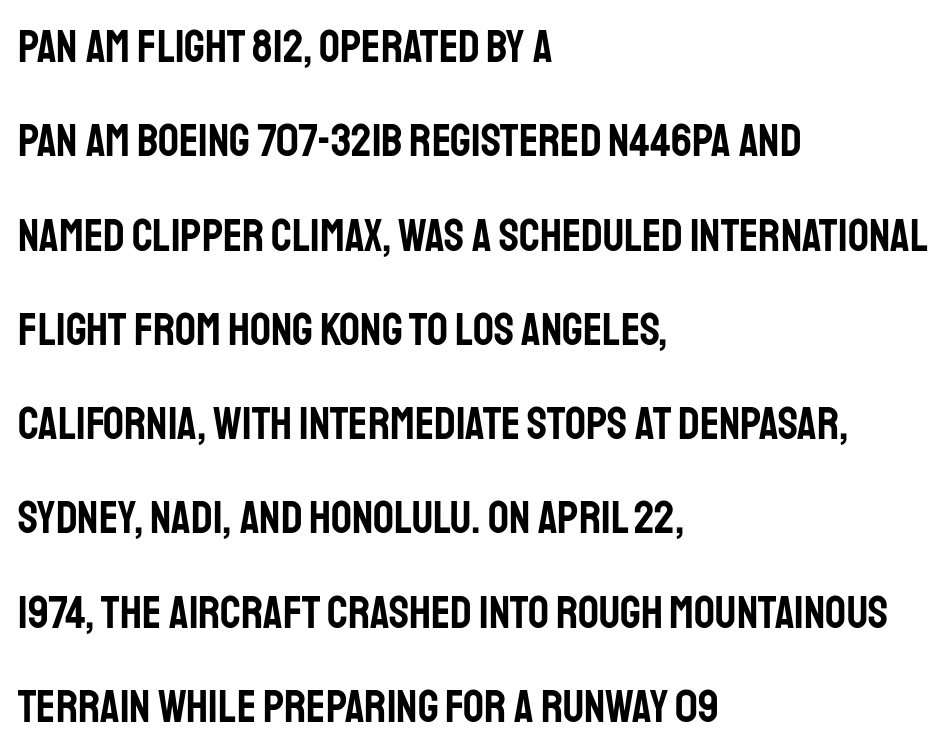
{"serif": "no", "italic": "no", "width": "condensed", "stroke_contrast": "low", "x_height": "large", "monospaced": "no", "underline": "no", "align": "left", "line_spacing": "loose", "line_spacing_ratio": 2.05, "letter_spacing": "normal", "letter_spacing_em": 0.0, "glyph_px": 46}
